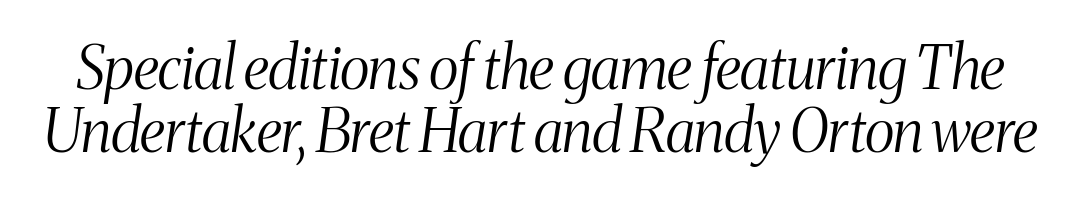
Q: Is the text bold? A: No.
Q: Is the text italic (slanted)? A: Yes, it leans right by about 8 degrees.
Q: Is the typeface a serif or a sans-serif typeface? A: Serif.
Q: Is the text underlined? A: No.
Q: Is the spacing between letters normal or unusually wide? A: Normal.
Q: Is the spacing between lines tight, normal or loose? A: Tight.
Q: Width (condensed, normal, or wide)? A: Condensed.
Q: Stroke contrast? A: Medium.
Q: x-height? A: Medium.
Q: Monospaced? A: No.
